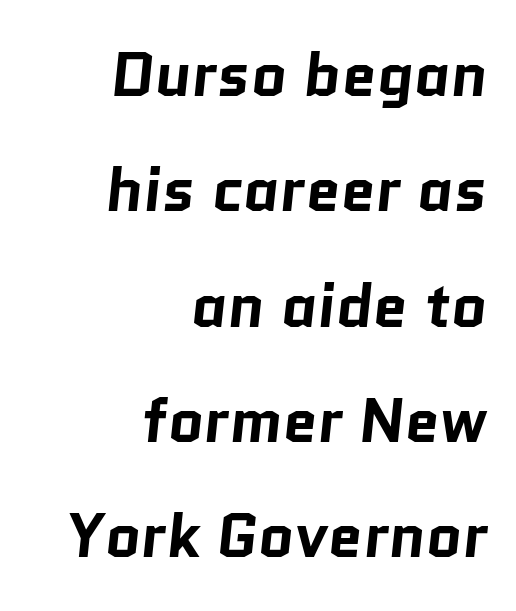
{"serif": "no", "bold": "yes", "weight": "bold", "width": "normal", "stroke_contrast": "low", "x_height": "medium", "monospaced": "no", "underline": "no", "align": "right", "line_spacing_ratio": 1.86, "letter_spacing": "normal", "letter_spacing_em": 0.0, "glyph_px": 62}
